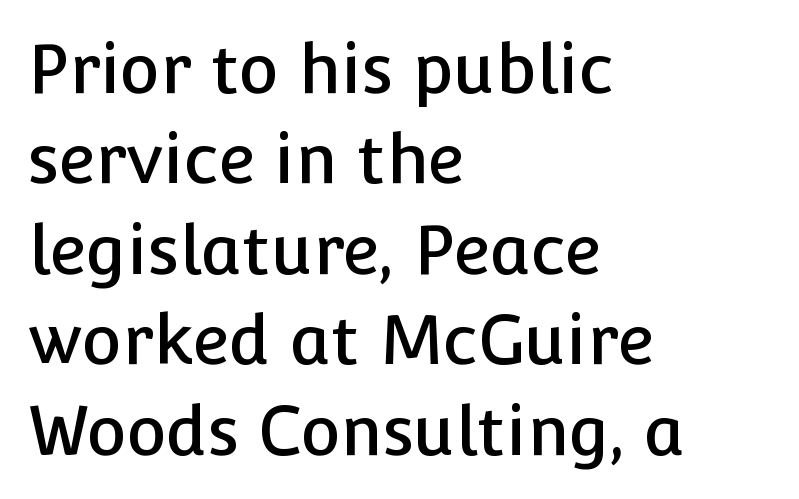
The image shows 68 px sans-serif type, upright; set left-aligned, normal line spacing (1.33x), normal letter spacing, not underlined; low stroke contrast and a medium x-height.
